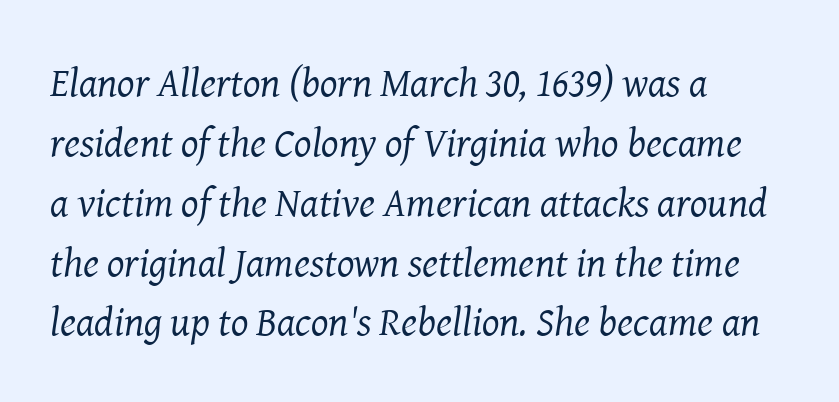
Q: Is the text bold? A: No.
Q: Is the text italic (slanted)? A: Yes, it leans right by about 8 degrees.
Q: Is the typeface a serif or a sans-serif typeface? A: Serif.
Q: Is the text underlined? A: No.
Q: How is the paragraph aligned? A: Left-aligned.
Q: Is the spacing between letters normal or unusually wide? A: Normal.
Q: Is the spacing between lines tight, normal or loose? A: Normal.
Q: Width (condensed, normal, or wide)? A: Normal.
Q: Stroke contrast? A: Medium.
Q: x-height? A: Medium.
Q: Monospaced? A: No.
